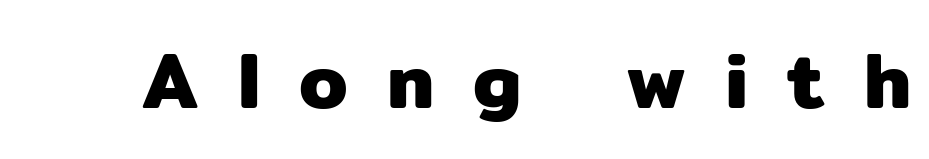
Q: Is the text italic (slanted)? A: No, it is upright.
Q: Is the typeface a serif or a sans-serif typeface? A: Sans-serif.
Q: Is the text underlined? A: No.
Q: Is the spacing between letters normal or unusually wide? A: Unusually wide.
Q: Width (condensed, normal, or wide)? A: Normal.
Q: Stroke contrast? A: Low.
Q: x-height? A: Medium.
Q: Monospaced? A: No.
